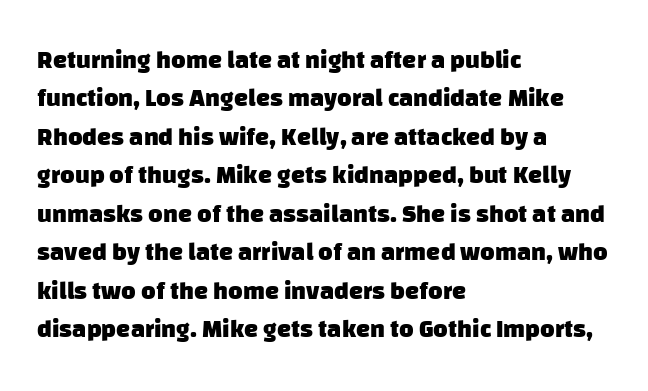
The image shows 25 px bold type; set left-aligned, normal line spacing (1.54x), normal letter spacing, not underlined.
